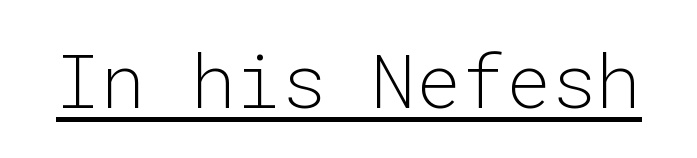
How are the letters spaced? Ordinarily, with no added tracking. The weight tops out at a normal text grade. Ordinary non-slanted type is in use. The passage shown is typeset with a sans-serif family.
